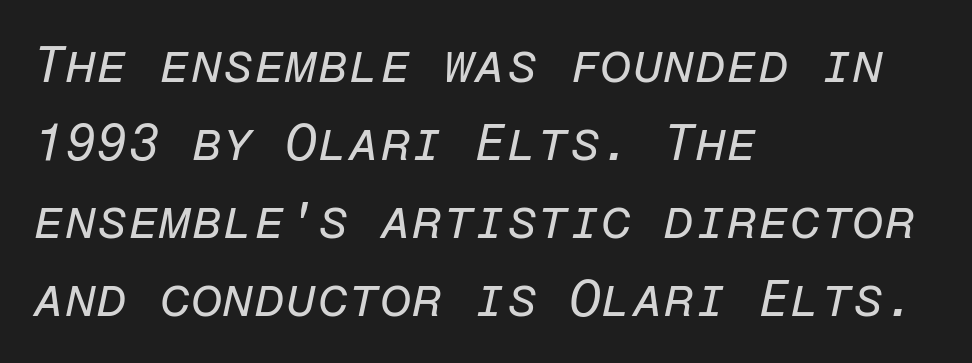
The image shows 51 px regular-weight type, italic (leaning right), monospaced; set left-aligned, normal line spacing (1.53x), normal letter spacing, not underlined; low stroke contrast and a medium x-height.
